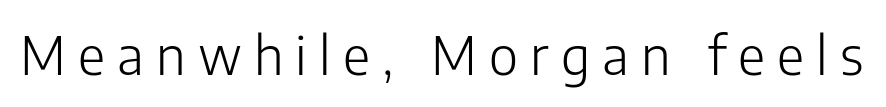
Just letters on the line, the space beneath them empty. A typesetter would call this heavily tracked-out type. This is the regular roman posture of the typeface. Do the characters align in a grid? No, the font is proportional. The typesetting does not lean heavy: it is not bold. Is this a sans? Yes — the strokes have no serifs.
